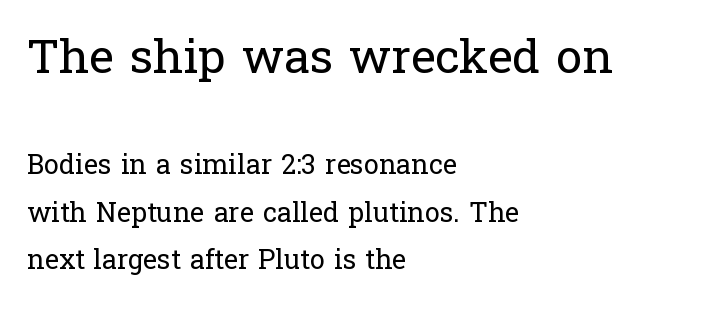
The image shows 47 px regular-weight serif type, upright; set left-aligned, line spacing 1.76x, normal letter spacing, not underlined; the first (top) block is 1.74x larger; low stroke contrast and a medium x-height.
